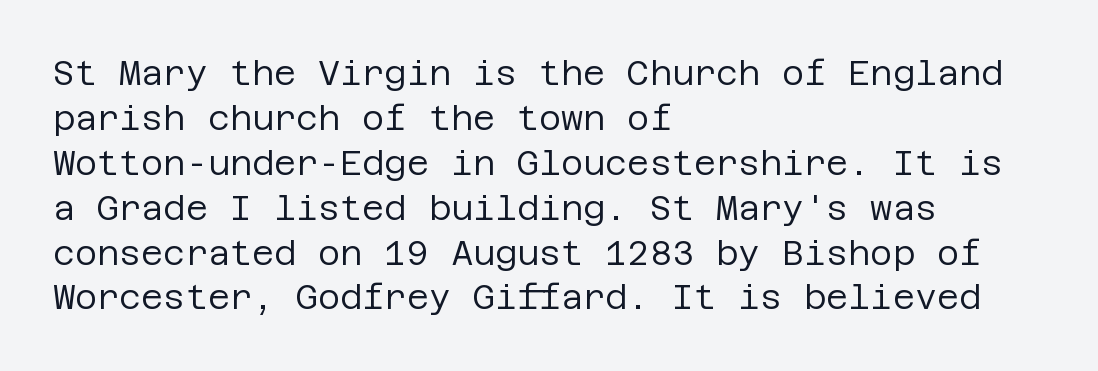
The image shows 34 px regular-weight sans-serif type, upright; set left-aligned, normal line spacing (1.32x), normal letter spacing, not underlined; low stroke contrast and a large x-height.
